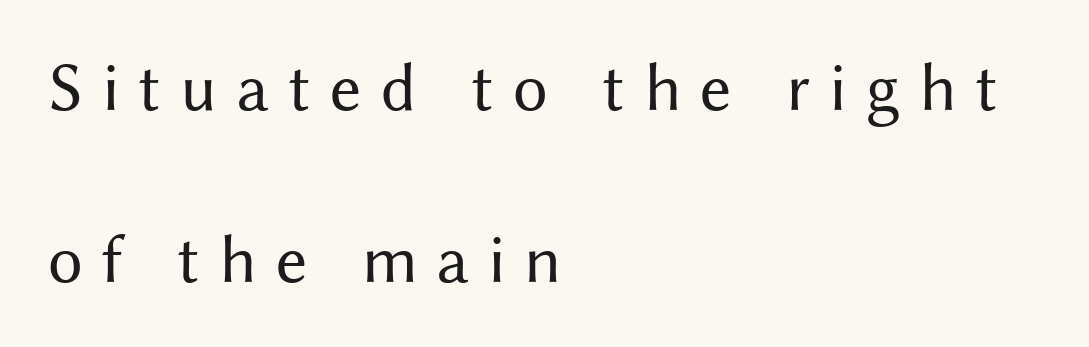
{"serif": "no", "italic": "no", "bold": "no", "weight": "regular", "width": "normal", "stroke_contrast": "medium", "x_height": "medium", "monospaced": "no", "underline": "no", "align": "left", "line_spacing": "loose", "line_spacing_ratio": 2.49, "letter_spacing": "wide", "letter_spacing_em": 0.27, "glyph_px": 69}
